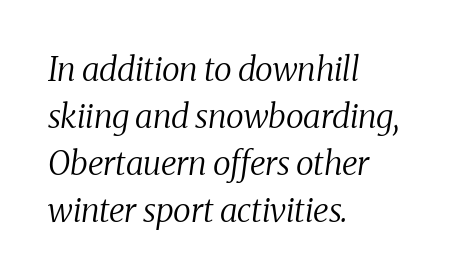
{"serif": "yes", "italic": "yes", "lean": "right", "slant_degrees": 8, "bold": "no", "weight": "regular", "width": "normal", "stroke_contrast": "medium", "x_height": "medium", "monospaced": "no", "underline": "no", "align": "left", "line_spacing": "normal", "line_spacing_ratio": 1.42, "letter_spacing": "normal", "letter_spacing_em": 0.0, "glyph_px": 33}
